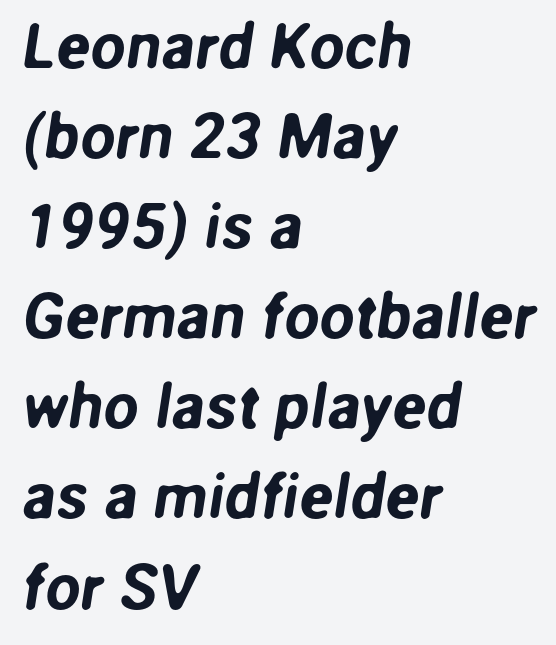
Spacing verdict: proportional, widths tailored to each character. Notice how the passage keeps a crisp vertical edge on the left only. A typesetter would call this leading conventional body-copy spacing. Nothing unusual about the tracking: characters are spaced as the font intends.
